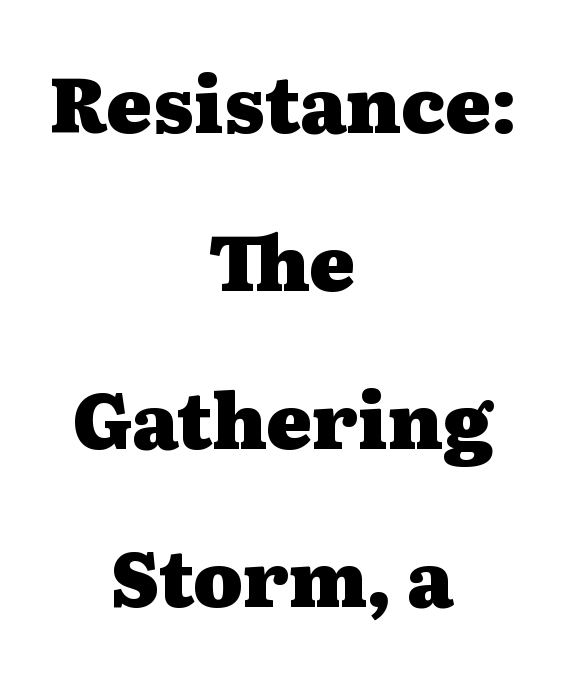
The image shows 76 px heavy, wide serif type, upright; set centered, loose line spacing (2.08x), normal letter spacing, not underlined; medium stroke contrast and a medium x-height.
